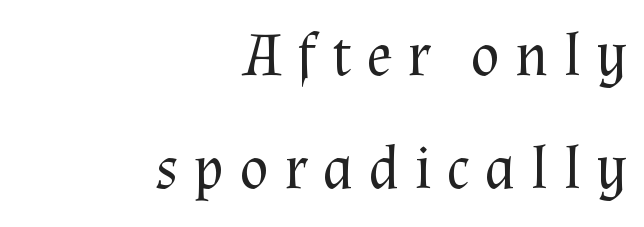
The type is letterspaced generously, with wide tracking. Style check: upright. Compared with a flush-left layout, this one pins lines to the opposite, right side. Is this a fixed-width face? No — the glyphs have proportional, varying widths. Anything drawn beneath the words? Only blank space. Nothing heavy about these letters — not bold at all.
